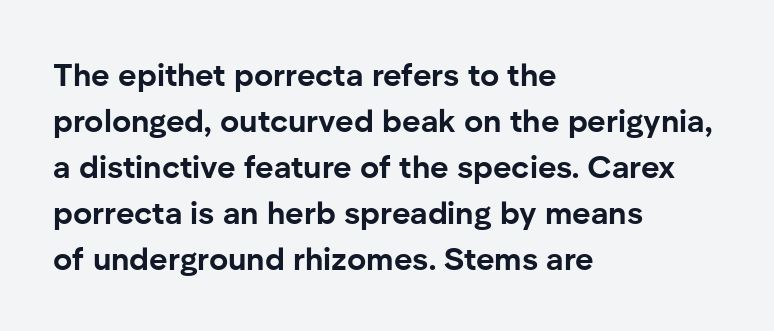
Q: Is the text bold? A: Yes.
Q: Is the text italic (slanted)? A: No, it is upright.
Q: Is the typeface a serif or a sans-serif typeface? A: Sans-serif.
Q: Is the text underlined? A: No.
Q: How is the paragraph aligned? A: Left-aligned.
Q: Is the spacing between letters normal or unusually wide? A: Normal.
Q: Is the spacing between lines tight, normal or loose? A: Normal.
Q: Width (condensed, normal, or wide)? A: Normal.
Q: Stroke contrast? A: Low.
Q: x-height? A: Medium.
Q: Monospaced? A: No.
